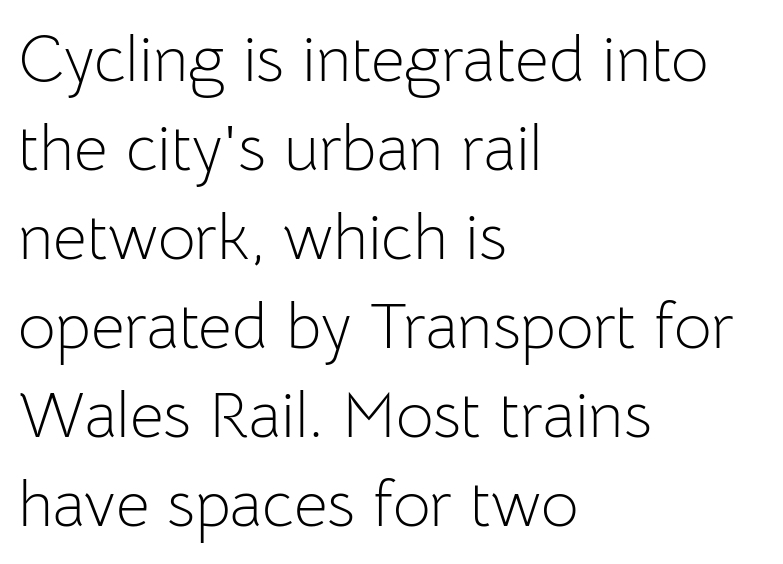
The gap between lines stays unmarked. Students, note that the glyphs here touch the page at normal intervals. Layout note: lines flush left. Are there feet on the stems? There aren't — it's a sans. Honestly, the row spacing looks completely unremarkable.
